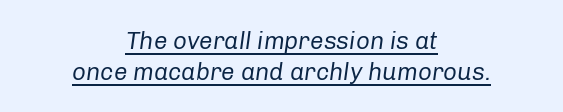
A typesetter would mark this as italic. Somebody hit Ctrl+U on this one — the words are underlined. Evenly set lines give the paragraph a standard silhouette. The rendering keeps characters at their native spacing. The passage shown is not bold in any degree. The text block is weighted toward neither margin, spreading evenly from the middle.
